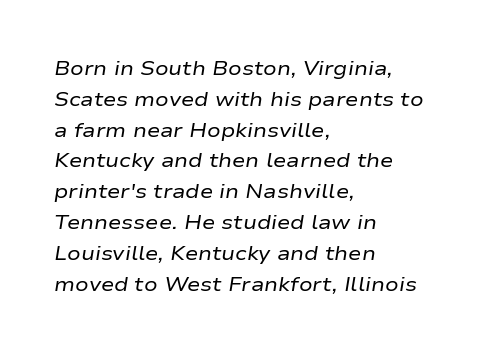
Interline gaps are of average width in this sample. The font sits on the lighter half of the weight spectrum, regular included. The foot of each line stays bare and open. When letters slant like this, we call the style italic. Each word holds together tightly as a unit, with standard inter-letter gaps. One-word summary of the alignment: left.
